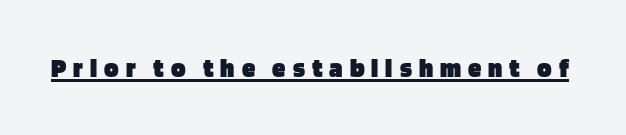
The image shows 27 px bold type, upright; set unusually wide letter spacing (+0.26 em), underlined.
